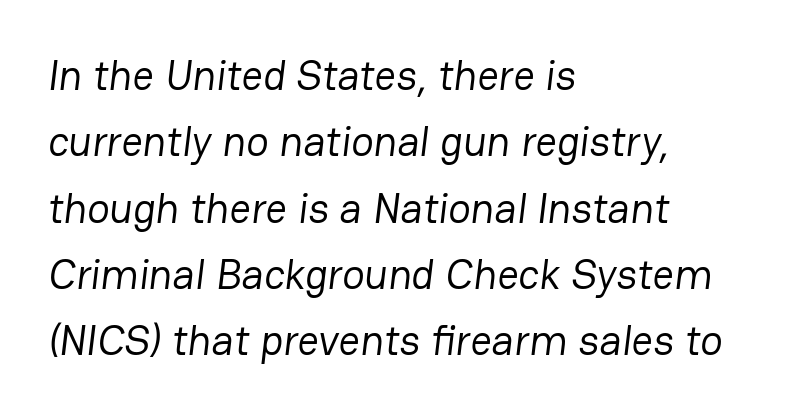
{"serif": "no", "bold": "no", "weight": "regular", "width": "normal", "stroke_contrast": "low", "x_height": "medium", "monospaced": "no", "underline": "no", "align": "left", "line_spacing": "normal", "line_spacing_ratio": 1.58, "letter_spacing": "normal", "letter_spacing_em": 0.0, "glyph_px": 42}
